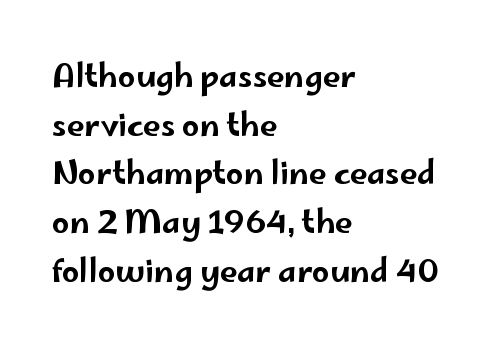
Q: Is the text italic (slanted)? A: No, it is upright.
Q: Is the typeface a serif or a sans-serif typeface? A: Sans-serif.
Q: Is the text underlined? A: No.
Q: How is the paragraph aligned? A: Left-aligned.
Q: Is the spacing between letters normal or unusually wide? A: Normal.
Q: Is the spacing between lines tight, normal or loose? A: Normal.
Q: Width (condensed, normal, or wide)? A: Wide.
Q: Stroke contrast? A: Low.
Q: x-height? A: Small.
Q: Monospaced? A: No.
